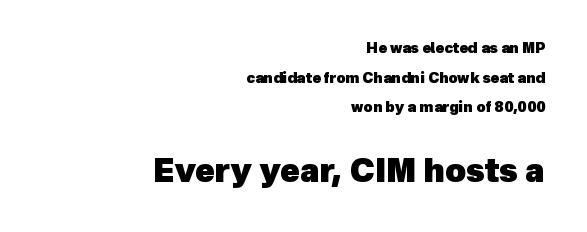
Heavy, bold letterforms. Between these two stacked blocks, the lower one wins on size. A typesetter would call this proportional, since set widths differ per character. The horizontal fit of the characters is conventional and even. If you drew a ruler down the right edge, every line would touch it.
